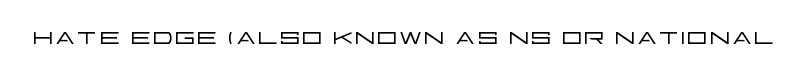
{"serif": "no", "italic": "no", "bold": "no", "weight": "light", "width": "wide", "stroke_contrast": "low", "x_height": "large", "monospaced": "no", "underline": "no", "letter_spacing": "normal", "letter_spacing_em": 0.0, "glyph_px": 33}
